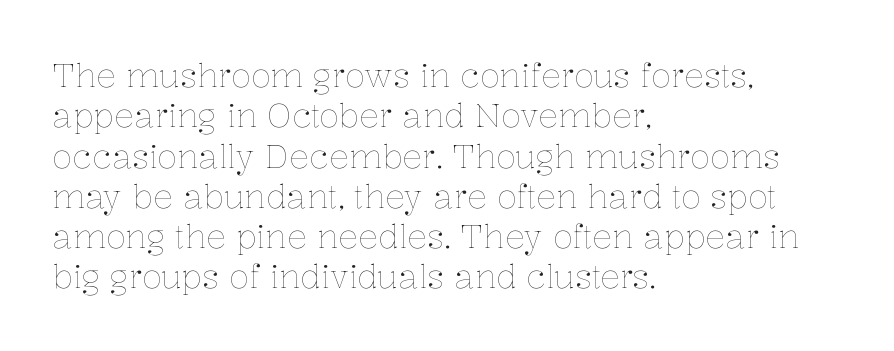
Here the designer chose a conventional face with non-uniform glyph widths. Line beginnings align vertically; line endings do not. The font sits on the lighter half of the weight spectrum, regular included. Nope, not italic — everything's standing straight. The passage shown has conventional tracking throughout. Clear beneath every line of the passage.
